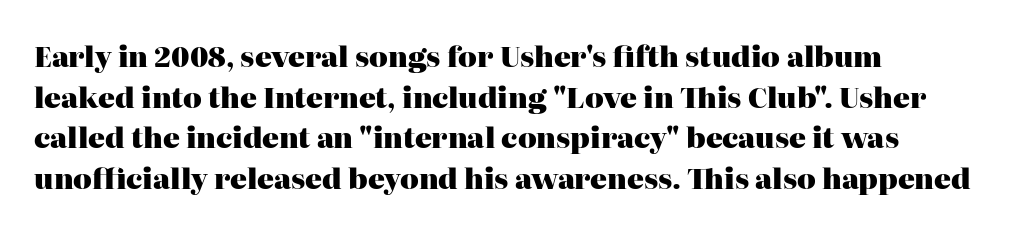
{"serif": "yes", "italic": "no", "bold": "yes", "weight": "heavy", "width": "normal", "stroke_contrast": "high", "x_height": "medium", "monospaced": "no", "underline": "no", "align": "left", "line_spacing": "normal", "line_spacing_ratio": 1.45, "letter_spacing": "normal", "letter_spacing_em": 0.0, "glyph_px": 28}
